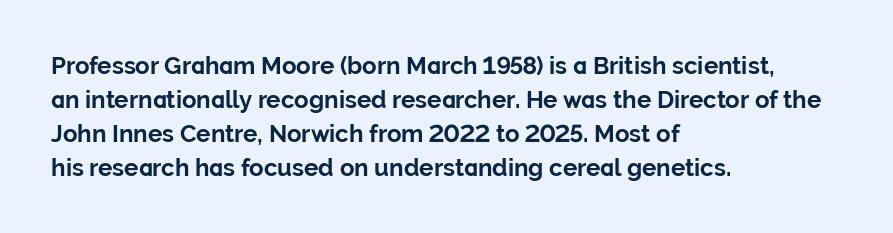
Check under the words: just untouched page. The lettering stays uniformly vertical, giving the passage a roman look. Does the weight exceed regular? Yes, all the way to bold. Leading: standard.
